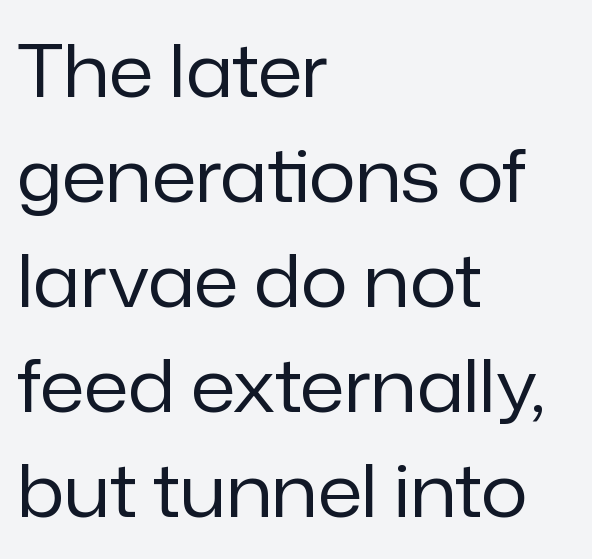
Q: Is the text bold? A: No.
Q: Is the text italic (slanted)? A: No, it is upright.
Q: Is the typeface a serif or a sans-serif typeface? A: Sans-serif.
Q: Is the text underlined? A: No.
Q: How is the paragraph aligned? A: Left-aligned.
Q: Is the spacing between letters normal or unusually wide? A: Normal.
Q: Is the spacing between lines tight, normal or loose? A: Normal.
Q: Width (condensed, normal, or wide)? A: Normal.
Q: Stroke contrast? A: Low.
Q: x-height? A: Medium.
Q: Monospaced? A: No.
